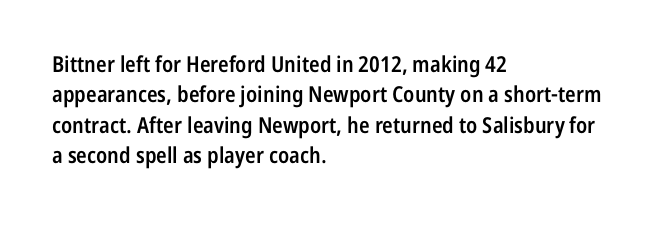
{"italic": "no", "bold": "semi", "underline": "no", "align": "left", "line_spacing": "normal", "line_spacing_ratio": 1.38, "letter_spacing": "normal", "letter_spacing_em": 0.0, "glyph_px": 22}
